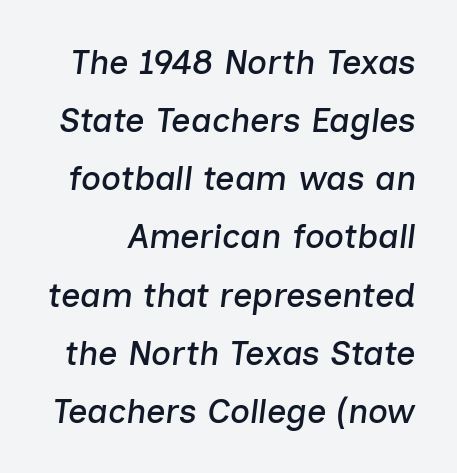
Q: Is the text italic (slanted)? A: Yes, it leans right by about 7 degrees.
Q: Is the text underlined? A: No.
Q: Is the spacing between letters normal or unusually wide? A: Normal.
Q: Width (condensed, normal, or wide)? A: Normal.
Q: Stroke contrast? A: Low.
Q: x-height? A: Medium.
Q: Monospaced? A: No.
